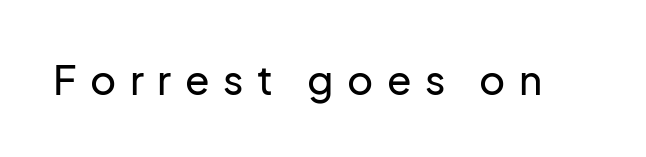
Q: Is the text italic (slanted)? A: No, it is upright.
Q: Is the typeface a serif or a sans-serif typeface? A: Sans-serif.
Q: Is the text underlined? A: No.
Q: Is the spacing between letters normal or unusually wide? A: Unusually wide.
Q: Width (condensed, normal, or wide)? A: Normal.
Q: Stroke contrast? A: Low.
Q: x-height? A: Medium.
Q: Monospaced? A: No.
